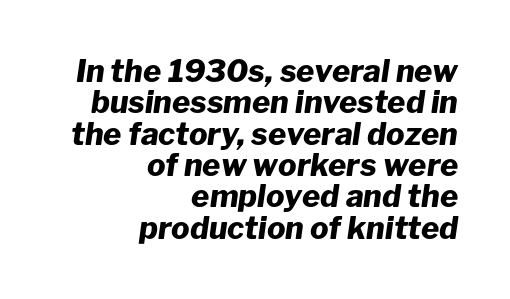
{"italic": "yes", "lean": "right", "slant_degrees": 8, "bold": "yes", "weight": "heavy", "width": "normal", "stroke_contrast": "low", "x_height": "medium", "monospaced": "no", "underline": "no", "align": "right", "line_spacing": "tight", "line_spacing_ratio": 1.01, "letter_spacing": "normal", "letter_spacing_em": 0.0, "glyph_px": 31}
